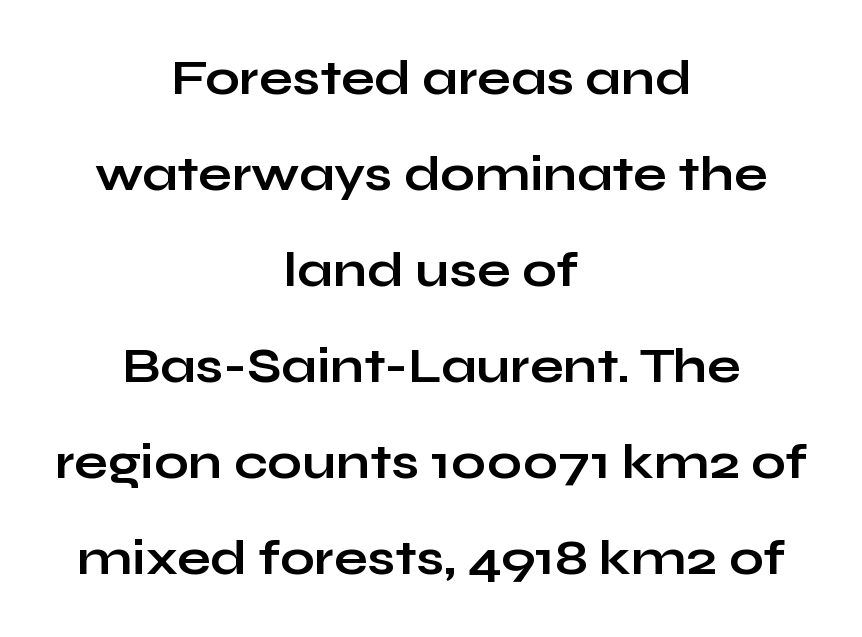
Heft: maximum for text — a bold. Nope, not italic — everything's standing straight. The rendering uses natural spacing where letterforms have individual widths. Rule under the text: the space is simply empty. I'd call this a sans setting — the letters go barefoot. The rag falls on both sides of this text block equally.
